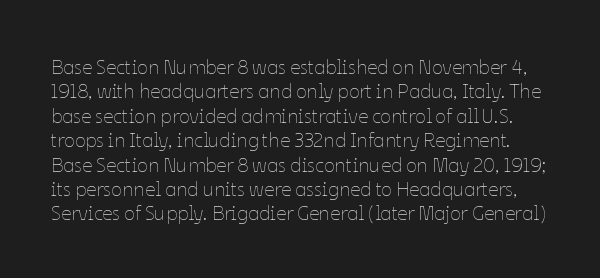
The image shows 20 px text type, upright; set line spacing 1.22x, normal letter spacing, not underlined.
